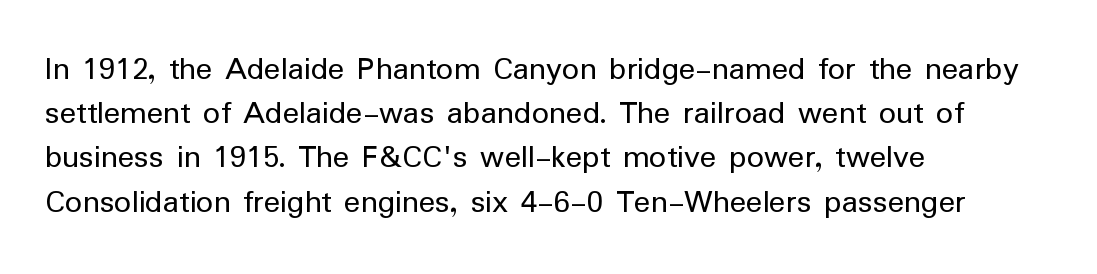
A roman cut, with each character standing at attention. A normal amount of white space separates one row of letters from the next. Is the block centered? No — it sits flush against the left margin. Proportional: the letters do not fall into vertical columns. Caption: standard tracking, unaltered.
